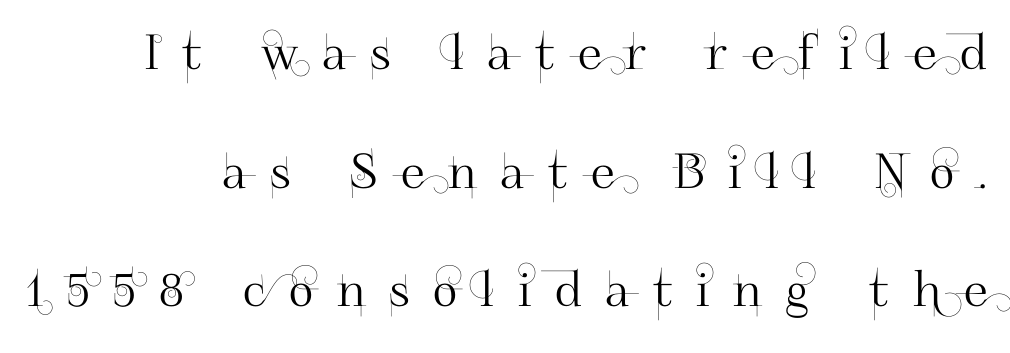
Q: Is the text italic (slanted)? A: No, it is upright.
Q: Is the typeface a serif or a sans-serif typeface? A: Sans-serif.
Q: Is the text underlined? A: No.
Q: How is the paragraph aligned? A: Right-aligned.
Q: Is the spacing between letters normal or unusually wide? A: Unusually wide.
Q: Is the spacing between lines tight, normal or loose? A: Loose.
Q: Width (condensed, normal, or wide)? A: Normal.
Q: Stroke contrast? A: High.
Q: x-height? A: Small.
Q: Monospaced? A: No.
